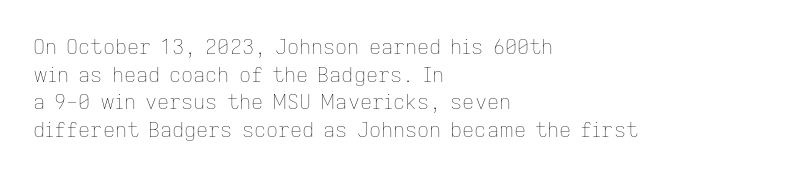
Q: Is the text bold? A: No.
Q: Is the text italic (slanted)? A: No, it is upright.
Q: Is the text underlined? A: No.
Q: How is the paragraph aligned? A: Left-aligned.
Q: Is the spacing between letters normal or unusually wide? A: Normal.
Q: Is the spacing between lines tight, normal or loose? A: Normal.
